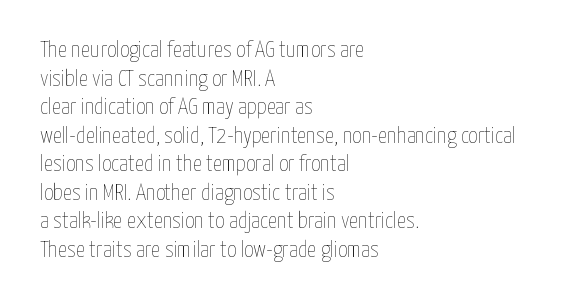
Beneath every word, the page is bare. On a weight scale, this lands at 450 or below. Look at the tracking — it's just the regular setting, nothing added. The typesetter chose a ragged-right arrangement here. Upright lettering throughout.
